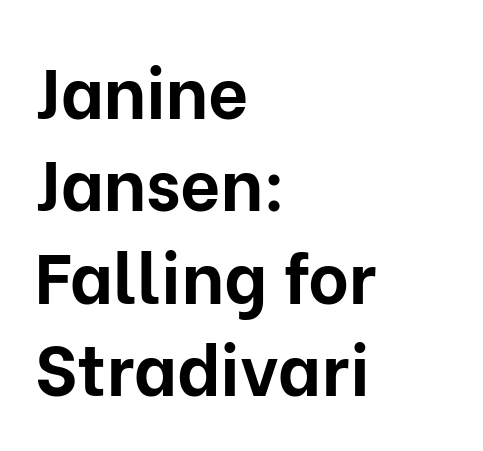
Q: Is the text bold? A: Yes.
Q: Is the text italic (slanted)? A: No, it is upright.
Q: Is the typeface a serif or a sans-serif typeface? A: Sans-serif.
Q: Is the text underlined? A: No.
Q: How is the paragraph aligned? A: Left-aligned.
Q: Is the spacing between letters normal or unusually wide? A: Normal.
Q: Is the spacing between lines tight, normal or loose? A: Normal.
Q: Width (condensed, normal, or wide)? A: Normal.
Q: Stroke contrast? A: Low.
Q: x-height? A: Medium.
Q: Monospaced? A: No.
